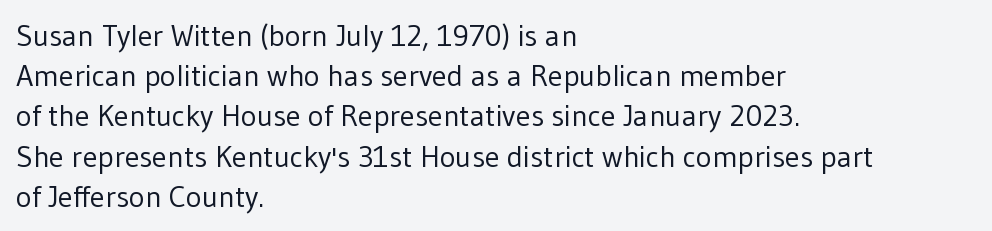
Q: Is the text bold? A: No.
Q: Is the text italic (slanted)? A: No, it is upright.
Q: Is the typeface a serif or a sans-serif typeface? A: Sans-serif.
Q: Is the text underlined? A: No.
Q: How is the paragraph aligned? A: Left-aligned.
Q: Is the spacing between letters normal or unusually wide? A: Normal.
Q: Is the spacing between lines tight, normal or loose? A: Normal.
Q: Width (condensed, normal, or wide)? A: Normal.
Q: Stroke contrast? A: Low.
Q: x-height? A: Medium.
Q: Monospaced? A: No.
